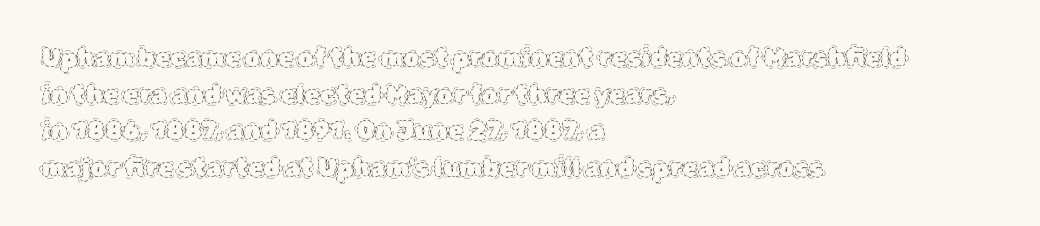
Q: Is the text bold? A: No.
Q: Is the text italic (slanted)? A: No, it is upright.
Q: Is the text underlined? A: No.
Q: How is the paragraph aligned? A: Left-aligned.
Q: Is the spacing between letters normal or unusually wide? A: Normal.
Q: Is the spacing between lines tight, normal or loose? A: Normal.
